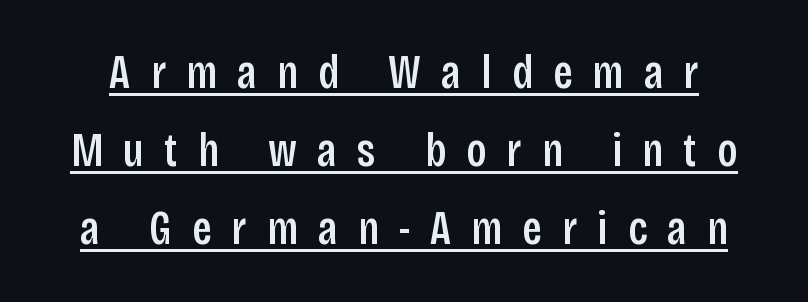
{"serif": "no", "italic": "no", "width": "condensed", "stroke_contrast": "low", "x_height": "large", "monospaced": "no", "underline": "yes", "line_spacing": "normal", "line_spacing_ratio": 1.66, "letter_spacing": "wide", "letter_spacing_em": 0.43, "glyph_px": 47}
